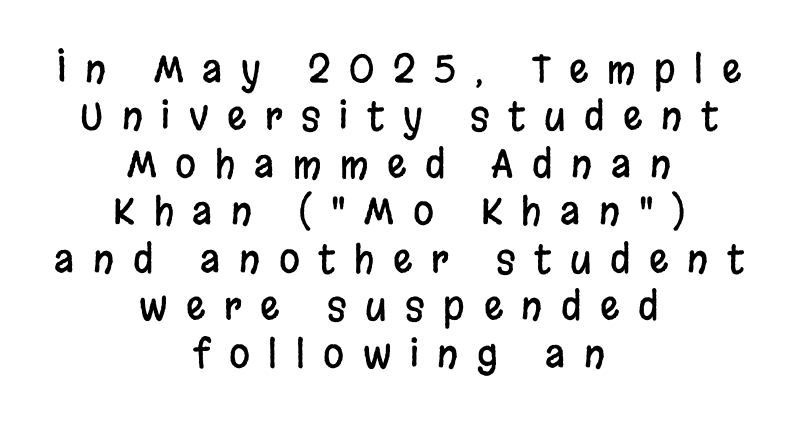
The image shows 38 px condensed sans-serif type, upright; set centered, normal line spacing (1.25x), unusually wide letter spacing (+0.49 em), not underlined; low stroke contrast and a large x-height.
